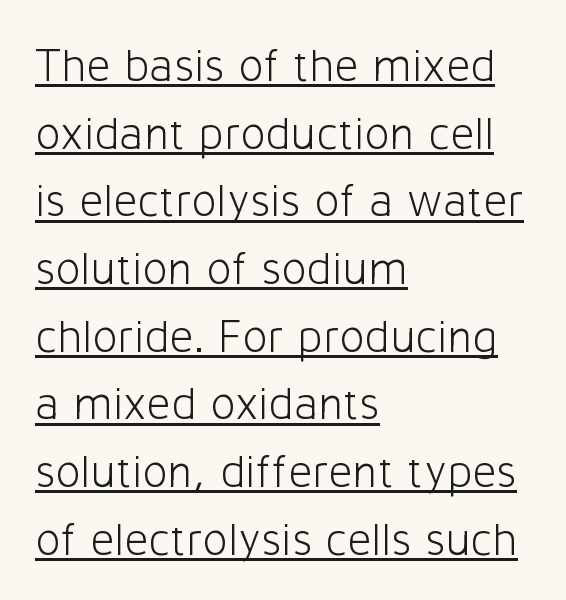
Q: Is the text bold? A: No.
Q: Is the text italic (slanted)? A: No, it is upright.
Q: Is the typeface a serif or a sans-serif typeface? A: Sans-serif.
Q: Is the text underlined? A: Yes.
Q: How is the paragraph aligned? A: Left-aligned.
Q: Is the spacing between letters normal or unusually wide? A: Normal.
Q: Is the spacing between lines tight, normal or loose? A: Normal.
Q: Width (condensed, normal, or wide)? A: Normal.
Q: Stroke contrast? A: Low.
Q: x-height? A: Medium.
Q: Monospaced? A: No.
